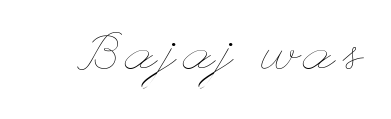
{"bold": "no", "weight": "thin", "width": "wide", "stroke_contrast": "low", "x_height": "small", "underline": "no", "glyph_px": 54}
